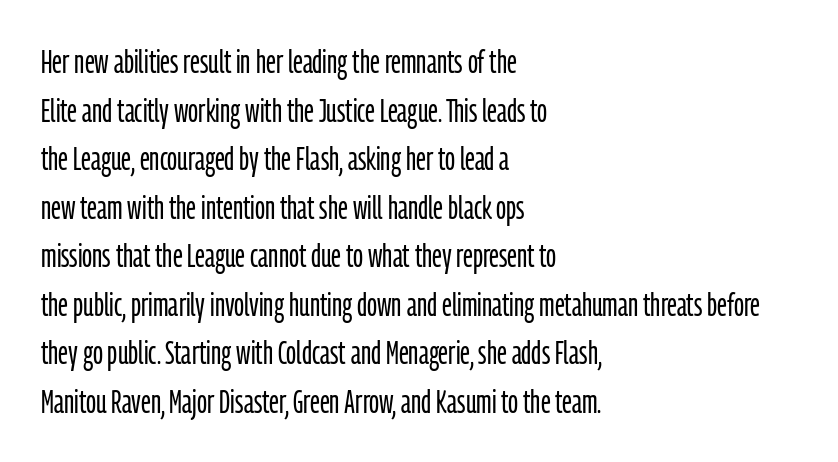
The image shows 33 px light, condensed sans-serif type, upright; set left-aligned, normal line spacing (1.47x), normal letter spacing, not underlined; low stroke contrast and a medium x-height.
